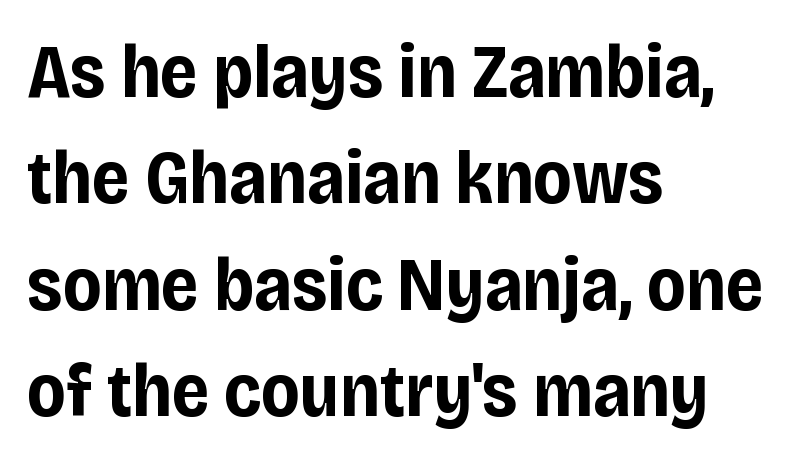
{"serif": "no", "italic": "no", "bold": "yes", "weight": "bold", "width": "condensed", "stroke_contrast": "low", "x_height": "large", "monospaced": "no", "underline": "no", "align": "left", "line_spacing": "normal", "line_spacing_ratio": 1.42, "letter_spacing": "normal", "letter_spacing_em": 0.0, "glyph_px": 75}
